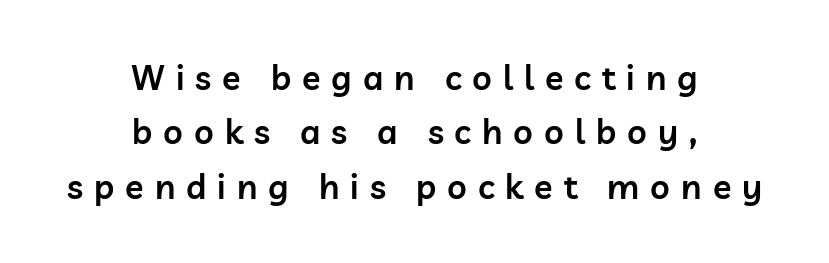
{"serif": "no", "italic": "no", "bold": "semi", "weight": "semibold", "width": "normal", "stroke_contrast": "low", "x_height": "medium", "monospaced": "no", "underline": "no", "align": "center", "line_spacing": "normal", "line_spacing_ratio": 1.6, "letter_spacing": "wide", "letter_spacing_em": 0.32, "glyph_px": 34}
